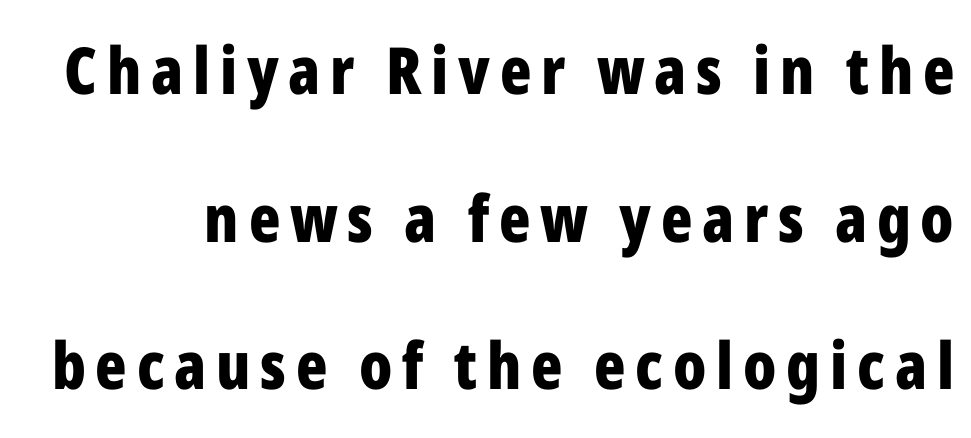
The image shows 65 px bold, condensed sans-serif type, upright; set loose line spacing (2.27x), not underlined; low stroke contrast and a medium x-height.
